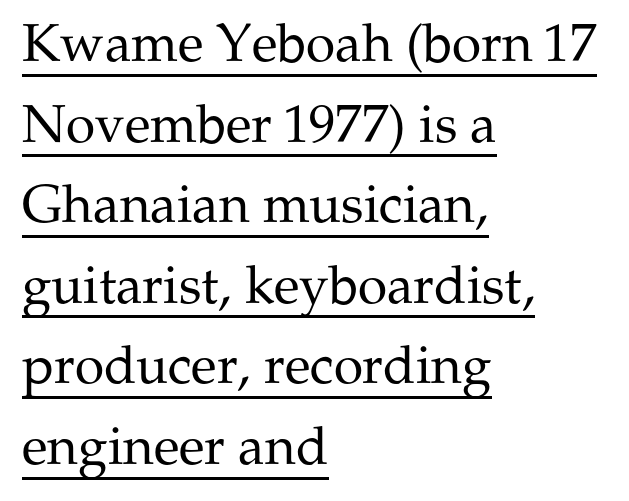
The image shows 53 px regular-weight serif type, upright; set left-aligned, normal line spacing (1.52x), normal letter spacing, underlined; medium stroke contrast and a medium x-height.
